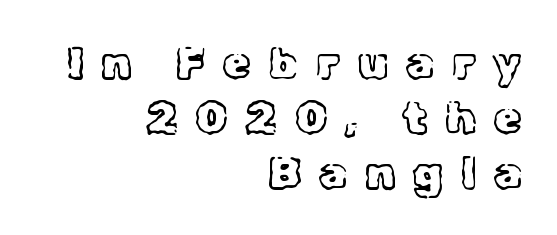
Q: Is the text bold? A: No.
Q: Is the text italic (slanted)? A: No, it is upright.
Q: Is the typeface a serif or a sans-serif typeface? A: Serif.
Q: Is the text underlined? A: No.
Q: How is the paragraph aligned? A: Right-aligned.
Q: Is the spacing between letters normal or unusually wide? A: Unusually wide.
Q: Is the spacing between lines tight, normal or loose? A: Normal.
Q: Width (condensed, normal, or wide)? A: Normal.
Q: x-height? A: Medium.
Q: Monospaced? A: No.
